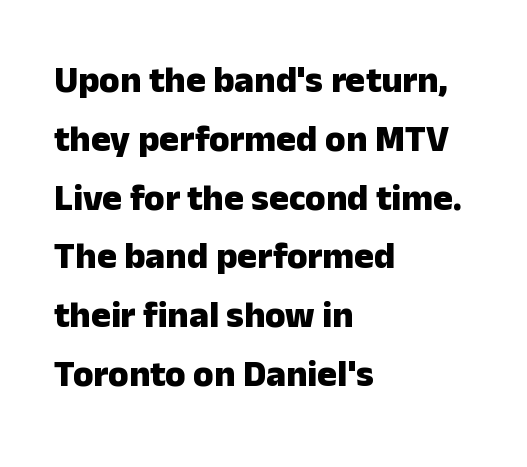
Evenly set lines give the paragraph a standard silhouette. Each letter keeps its own natural width here, so spacing adapts to shape. Note: no serifs on the glyphs. A full-strength bold gives these letters their thick strokes.
